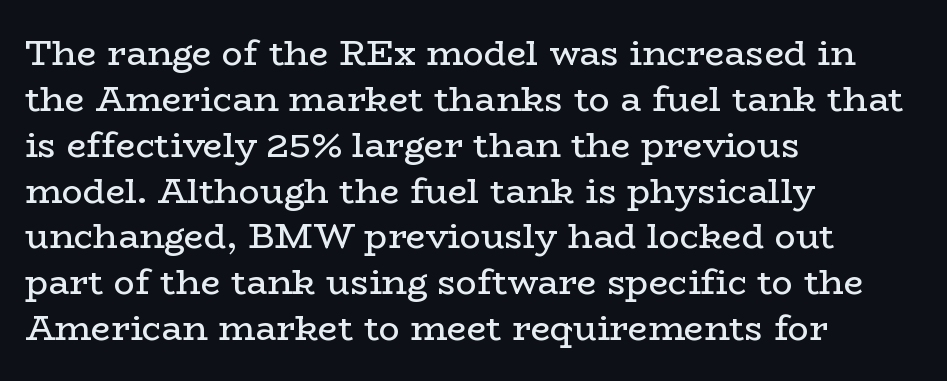
I'd call this a serif setting — the letters wear small feet. If you drew a ruler down the left edge, every line would touch it. The zone under the glyphs is completely vacant. Tracking value appears to be zero — textbook default spacing. A typesetter would mark this as roman, not italic. Is the type heavy? It reads as light-to-regular instead.
